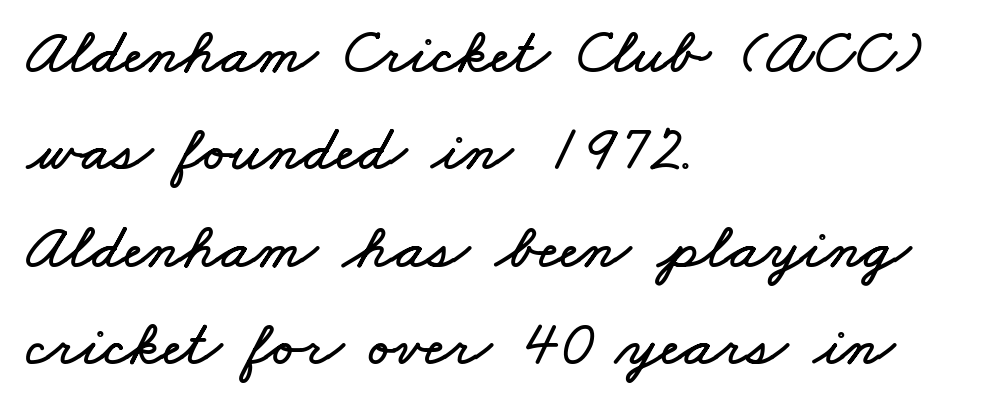
Q: Is the text underlined? A: No.
Q: How is the paragraph aligned? A: Left-aligned.
Q: Is the spacing between letters normal or unusually wide? A: Normal.
Q: Is the spacing between lines tight, normal or loose? A: Normal.
Q: Width (condensed, normal, or wide)? A: Wide.
Q: Stroke contrast? A: Low.
Q: x-height? A: Small.
Q: Monospaced? A: No.
